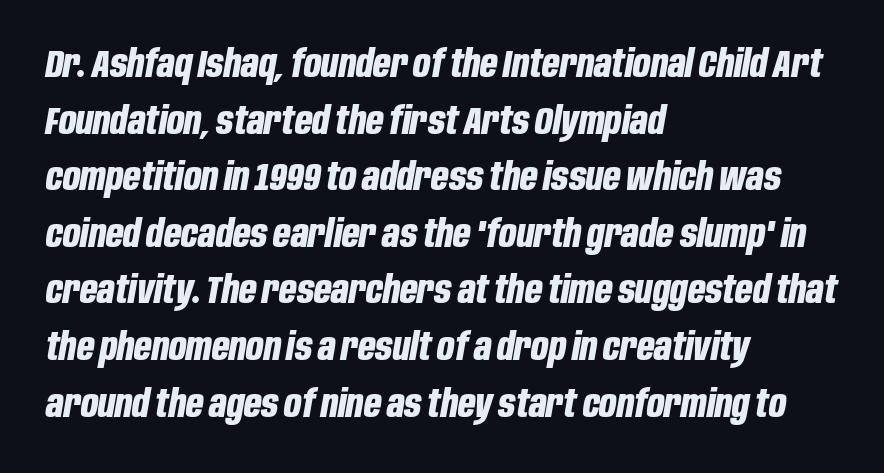
The image shows 38 px bold, condensed type, italic (leaning right); set left-aligned, normal line spacing (1.49x), normal letter spacing, not underlined; low stroke contrast and a large x-height.
